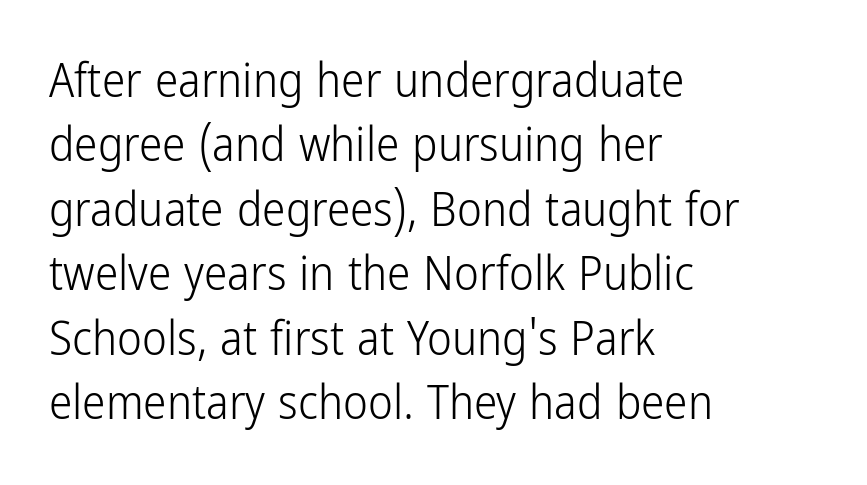
The image shows 47 px light, condensed sans-serif type, upright; set left-aligned, normal line spacing (1.37x), normal letter spacing, not underlined; low stroke contrast and a medium x-height.
